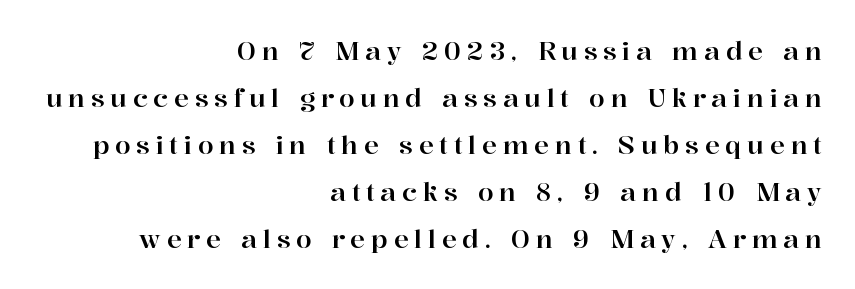
{"italic": "no", "underline": "no", "align": "right", "line_spacing_ratio": 1.88, "letter_spacing": "wide", "letter_spacing_em": 0.23, "glyph_px": 25}
